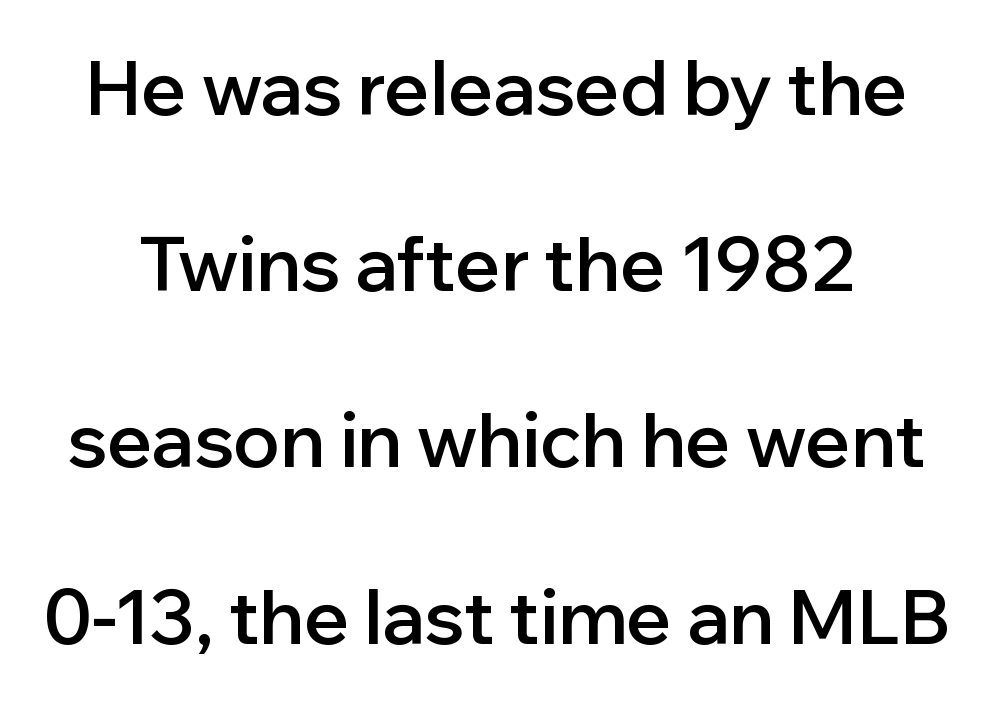
{"serif": "no", "italic": "no", "bold": "semi", "weight": "semibold", "width": "normal", "stroke_contrast": "low", "x_height": "medium", "monospaced": "no", "underline": "no", "line_spacing": "loose", "line_spacing_ratio": 2.35, "letter_spacing": "normal", "letter_spacing_em": 0.0, "glyph_px": 75}
